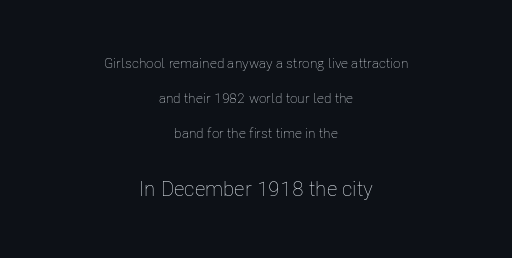
{"italic": "no", "bold": "no", "underline": "no", "align": "center", "line_spacing": "loose", "line_spacing_ratio": 2.49, "letter_spacing": "normal", "letter_spacing_em": 0.0, "larger_block": "second", "size_ratio": 1.5, "glyph_px": 21}
